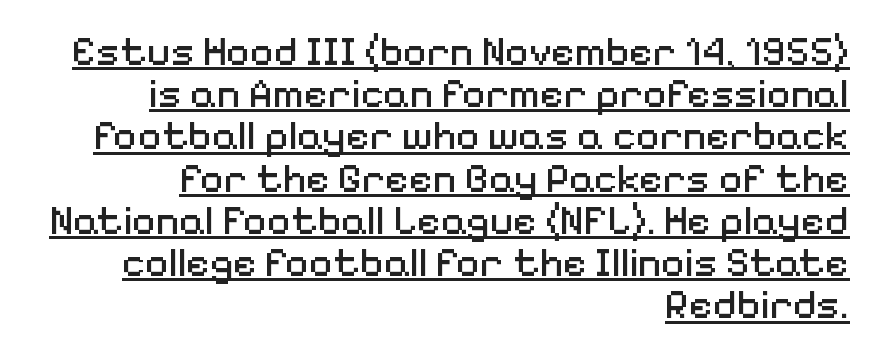
{"serif": "no", "italic": "no", "bold": "no", "weight": "regular", "width": "normal", "stroke_contrast": "medium", "x_height": "medium", "monospaced": "no", "underline": "yes", "align": "right", "line_spacing": "tight", "line_spacing_ratio": 1.03, "letter_spacing": "normal", "letter_spacing_em": 0.0, "glyph_px": 41}
